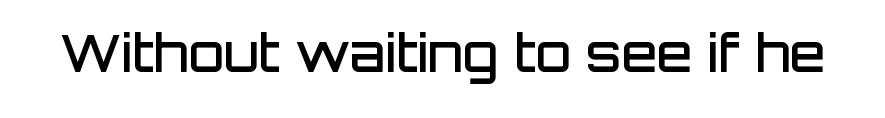
{"serif": "no", "italic": "no", "bold": "semi", "weight": "semibold", "width": "normal", "stroke_contrast": "low", "x_height": "large", "monospaced": "no", "underline": "no", "letter_spacing": "normal", "letter_spacing_em": 0.0, "glyph_px": 52}
